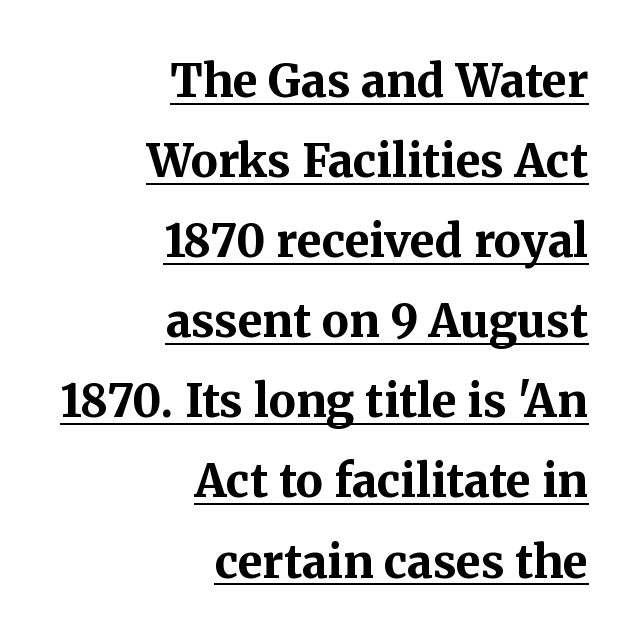
The image shows 45 px bold serif type, upright; set right-aligned, line spacing 1.78x, normal letter spacing, underlined; medium stroke contrast and a medium x-height.
